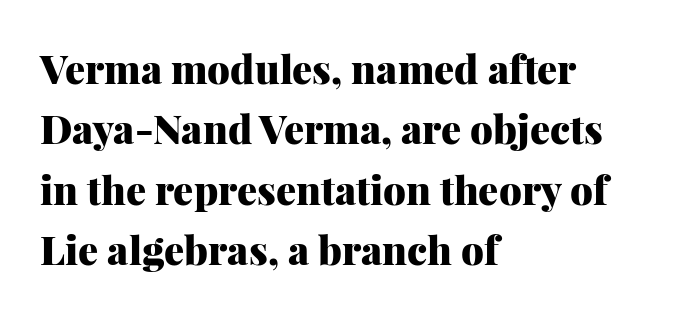
The image shows 40 px heavy serif type, upright; set left-aligned, normal line spacing (1.51x), normal letter spacing, not underlined; medium stroke contrast and a medium x-height.
